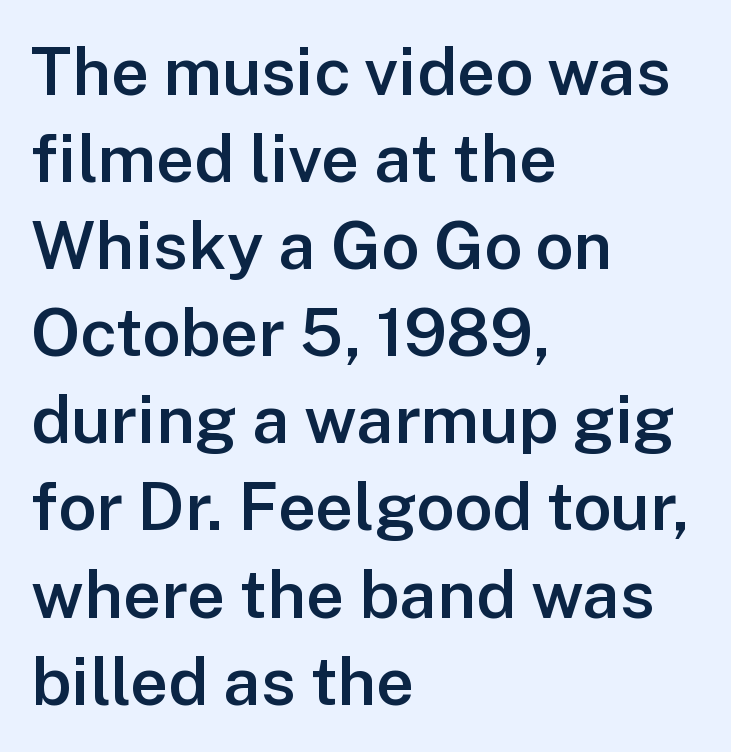
Q: Is the text bold? A: Semi-bold.
Q: Is the text italic (slanted)? A: No, it is upright.
Q: Is the typeface a serif or a sans-serif typeface? A: Sans-serif.
Q: Is the text underlined? A: No.
Q: How is the paragraph aligned? A: Left-aligned.
Q: Is the spacing between letters normal or unusually wide? A: Normal.
Q: Is the spacing between lines tight, normal or loose? A: Normal.
Q: Width (condensed, normal, or wide)? A: Normal.
Q: Stroke contrast? A: Low.
Q: x-height? A: Medium.
Q: Monospaced? A: No.
